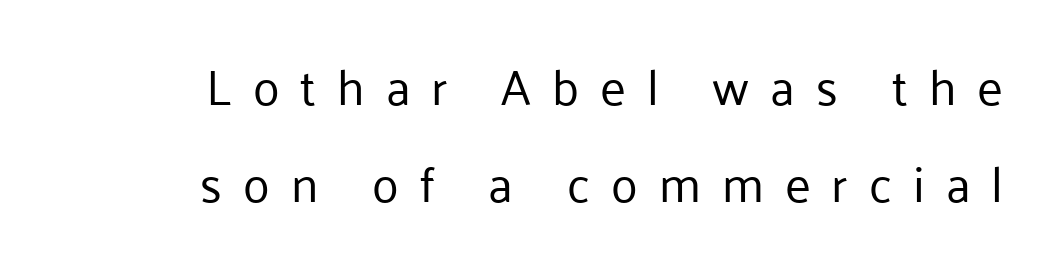
Q: Is the text bold? A: No.
Q: Is the text italic (slanted)? A: No, it is upright.
Q: Is the typeface a serif or a sans-serif typeface? A: Sans-serif.
Q: Is the text underlined? A: No.
Q: How is the paragraph aligned? A: Right-aligned.
Q: Is the spacing between letters normal or unusually wide? A: Unusually wide.
Q: Is the spacing between lines tight, normal or loose? A: Loose.
Q: Width (condensed, normal, or wide)? A: Normal.
Q: Stroke contrast? A: Low.
Q: x-height? A: Medium.
Q: Monospaced? A: No.
